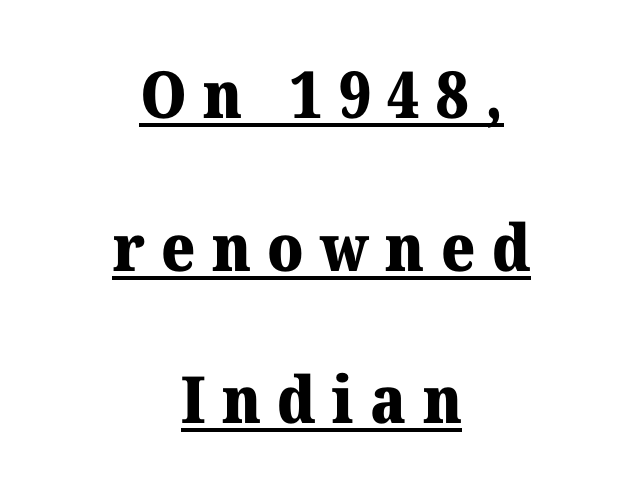
Q: Is the text bold? A: Yes.
Q: Is the text italic (slanted)? A: No, it is upright.
Q: Is the typeface a serif or a sans-serif typeface? A: Serif.
Q: Is the text underlined? A: Yes.
Q: How is the paragraph aligned? A: Centered.
Q: Is the spacing between letters normal or unusually wide? A: Unusually wide.
Q: Is the spacing between lines tight, normal or loose? A: Loose.
Q: Width (condensed, normal, or wide)? A: Normal.
Q: Stroke contrast? A: Medium.
Q: x-height? A: Medium.
Q: Monospaced? A: No.
